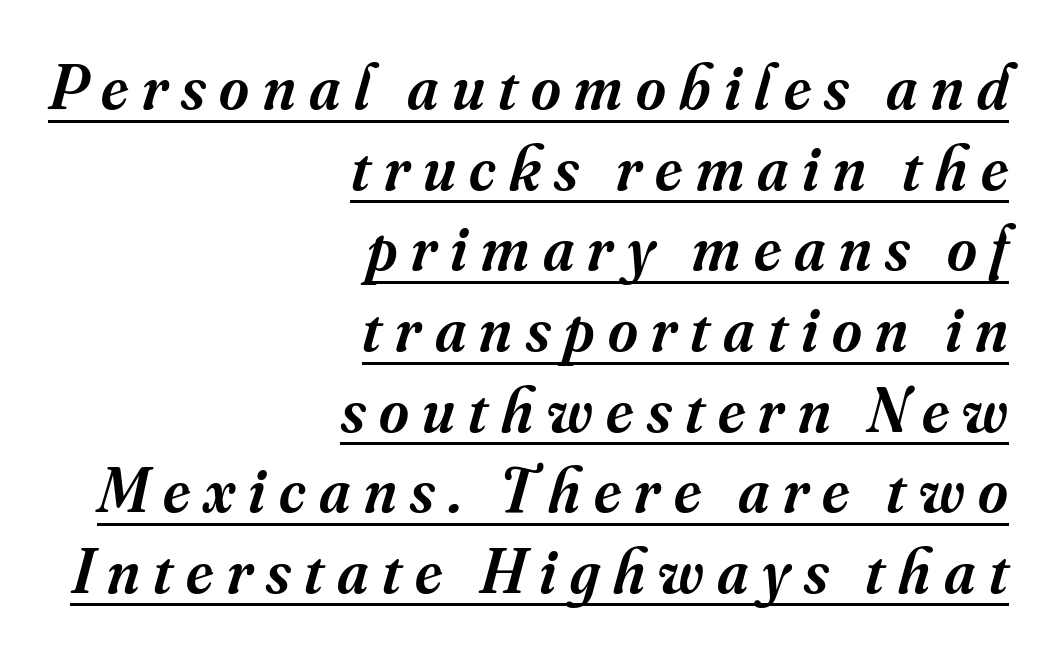
The image shows 64 px semibold serif type, italic (leaning right); set right-aligned, normal line spacing (1.26x), unusually wide letter spacing (+0.21 em), underlined; medium stroke contrast and a small x-height.
